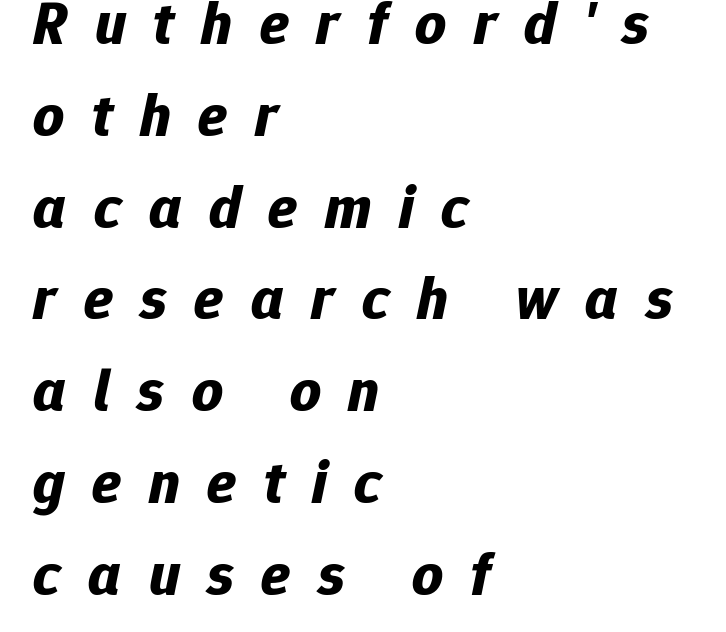
Q: Is the text bold? A: Yes.
Q: Is the text italic (slanted)? A: Yes, it leans right by about 12 degrees.
Q: Is the text underlined? A: No.
Q: How is the paragraph aligned? A: Left-aligned.
Q: Is the spacing between letters normal or unusually wide? A: Unusually wide.
Q: Is the spacing between lines tight, normal or loose? A: Normal.
Q: Width (condensed, normal, or wide)? A: Normal.
Q: Stroke contrast? A: Low.
Q: x-height? A: Medium.
Q: Monospaced? A: No.
